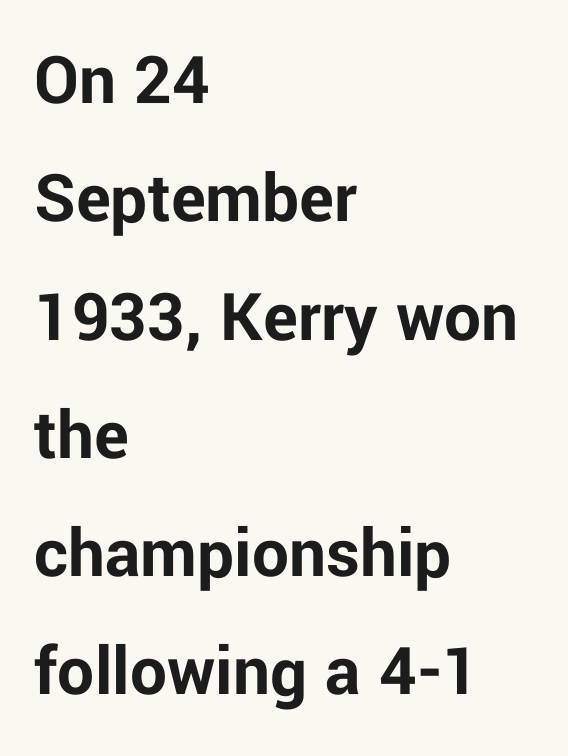
The characters look thick and weighty, a clear bold. Character widths vary here, with narrow letters taking less room than wide ones. Caption: standard tracking, unaltered. Tall strokes in this sample are plumb rather than angled. A typesetter would label this face a sans.
